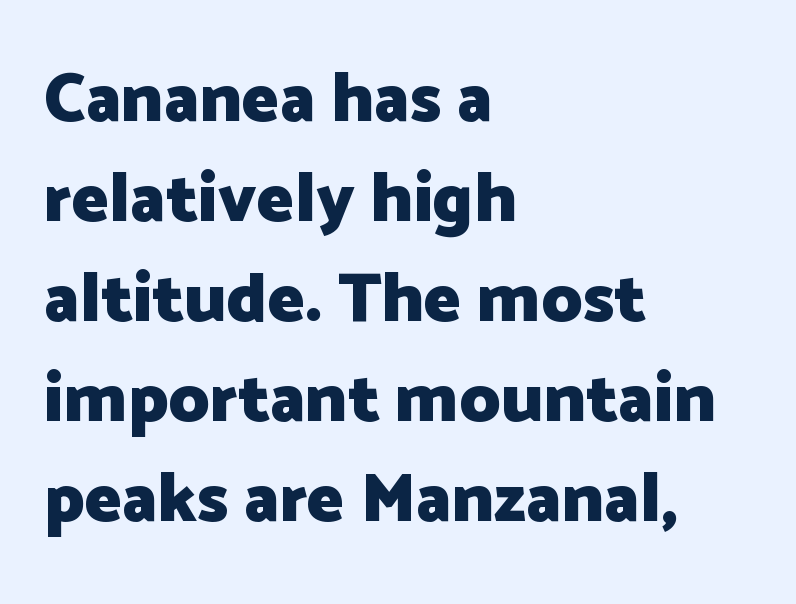
Caption: standard tracking, unaltered. Look at the stroke-to-counter ratio: heavy, a bold. The space beneath each line is pristine and unruled. A typesetter would mark this as roman, not italic. Spacing verdict: proportional, widths tailored to each character. The line-height multiplier appears to be the usual default.
